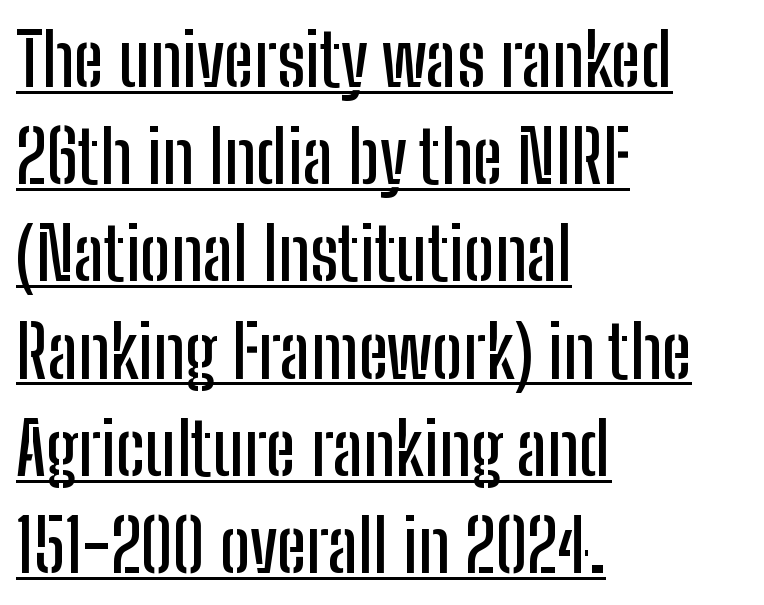
{"serif": "no", "italic": "no", "width": "condensed", "stroke_contrast": "low", "x_height": "medium", "monospaced": "no", "underline": "yes", "align": "left", "line_spacing": "normal", "line_spacing_ratio": 1.35, "letter_spacing": "normal", "letter_spacing_em": 0.0, "glyph_px": 72}
